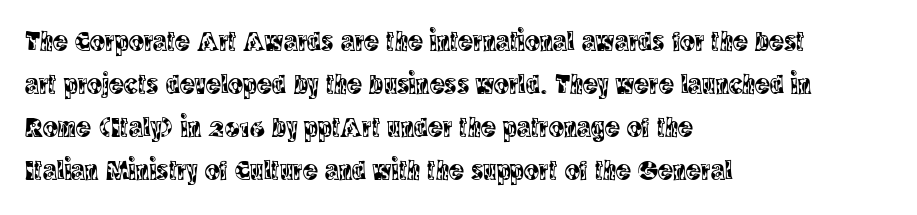
The image shows 28 px condensed serif type, upright; set left-aligned, normal line spacing (1.54x), normal letter spacing, not underlined; a large x-height.
